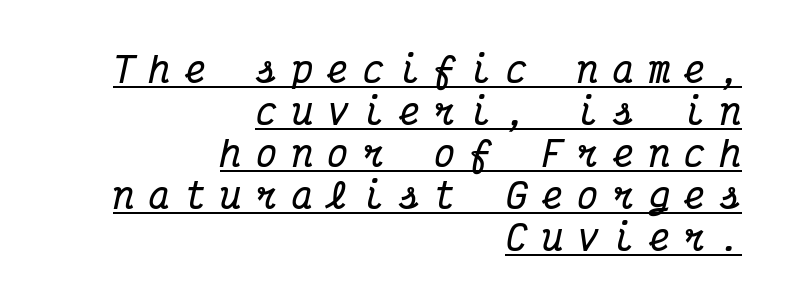
Unlike a clean sans, this face finishes its strokes with serifs. These lines stack with their right ends in a neat column. If you drew a line through each stem, it would be angled. The rendering uses typewriter-style spacing with identical character cells. On the weight axis this lands at bold, roughly 700.
